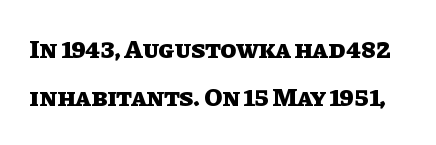
Q: Is the text bold? A: Yes.
Q: Is the text italic (slanted)? A: No, it is upright.
Q: Is the text underlined? A: No.
Q: Is the spacing between letters normal or unusually wide? A: Normal.
